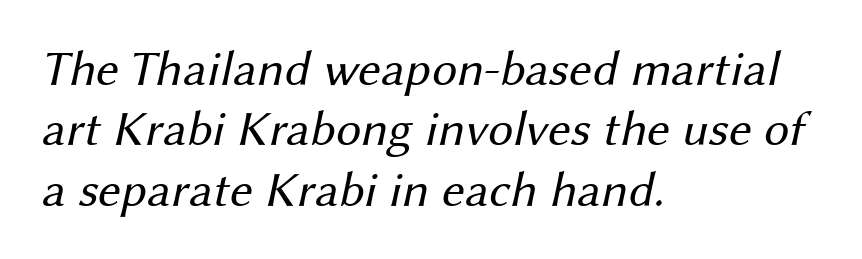
{"serif": "no", "bold": "no", "weight": "regular", "width": "normal", "stroke_contrast": "medium", "x_height": "medium", "monospaced": "no", "underline": "no", "align": "left", "line_spacing_ratio": 1.21, "letter_spacing": "normal", "letter_spacing_em": 0.0, "glyph_px": 50}
